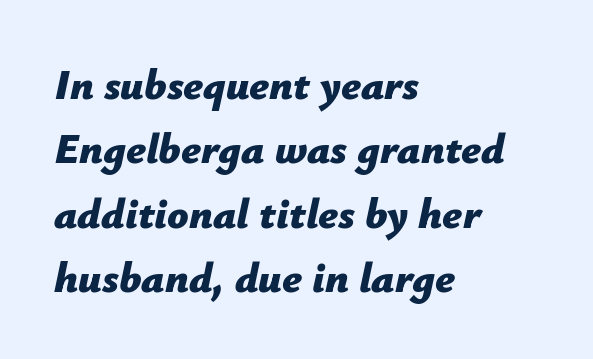
The image shows 42 px bold type, italic (leaning right); set left-aligned, normal line spacing (1.53x), normal letter spacing, not underlined; low stroke contrast and a medium x-height.
